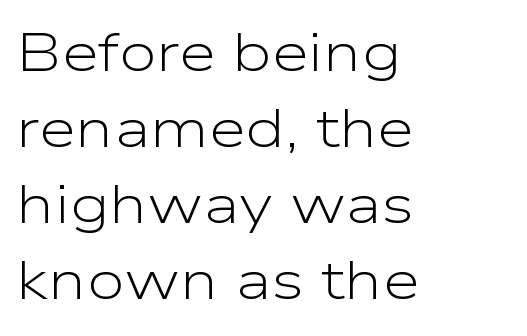
Regarding serifs, this sample does without them. The gaps between neighbouring characters are ordinary and unremarkable. A clean baseline with only descenders dipping below it. A classic flush-left, rag-right setting is used for this passage. This reads as an unemphasized weight, regular at the heaviest. These lines are rendered in a variable-pitch font.
